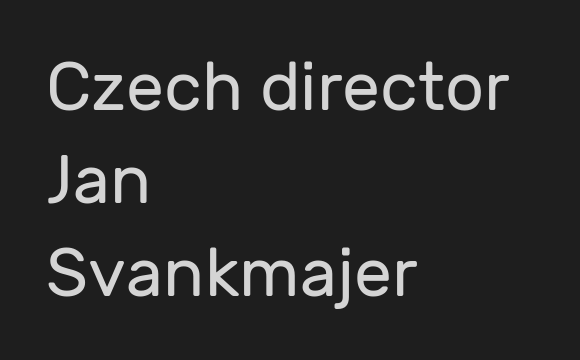
Proportional: the letters do not fall into vertical columns. How are the letters spaced? Ordinarily, with no added tracking. Baseline-to-baseline distance is the conventional proportion of letter height. The typography opts for an upright posture over an oblique one. Line starts are locked; line ends wander.
